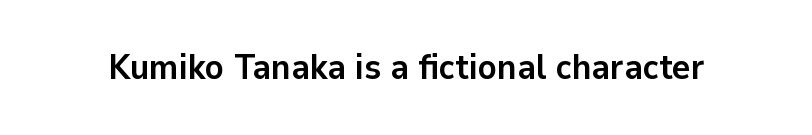
Q: Is the text bold? A: Yes.
Q: Is the text italic (slanted)? A: No, it is upright.
Q: Is the typeface a serif or a sans-serif typeface? A: Sans-serif.
Q: Is the text underlined? A: No.
Q: Is the spacing between letters normal or unusually wide? A: Normal.
Q: Width (condensed, normal, or wide)? A: Normal.
Q: Stroke contrast? A: Low.
Q: x-height? A: Medium.
Q: Monospaced? A: No.
